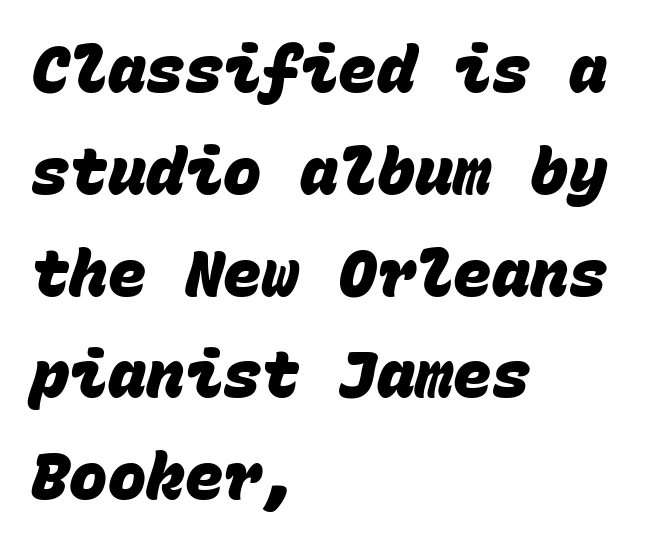
Q: Is the text bold? A: Yes.
Q: Is the typeface a serif or a sans-serif typeface? A: Sans-serif.
Q: Is the text underlined? A: No.
Q: How is the paragraph aligned? A: Left-aligned.
Q: Is the spacing between letters normal or unusually wide? A: Normal.
Q: Is the spacing between lines tight, normal or loose? A: Normal.
Q: Width (condensed, normal, or wide)? A: Normal.
Q: Stroke contrast? A: Low.
Q: x-height? A: Large.
Q: Monospaced? A: Yes.
